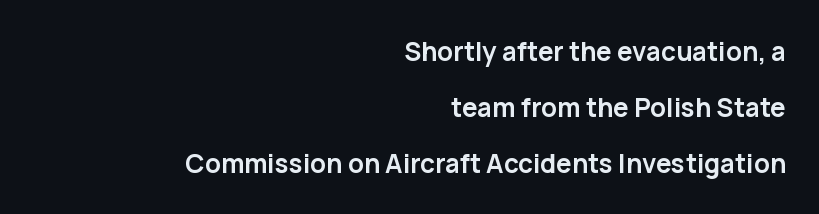
{"italic": "no", "bold": "yes", "underline": "no", "align": "right", "line_spacing": "loose", "line_spacing_ratio": 2.15, "letter_spacing": "normal", "letter_spacing_em": 0.0, "glyph_px": 26}
